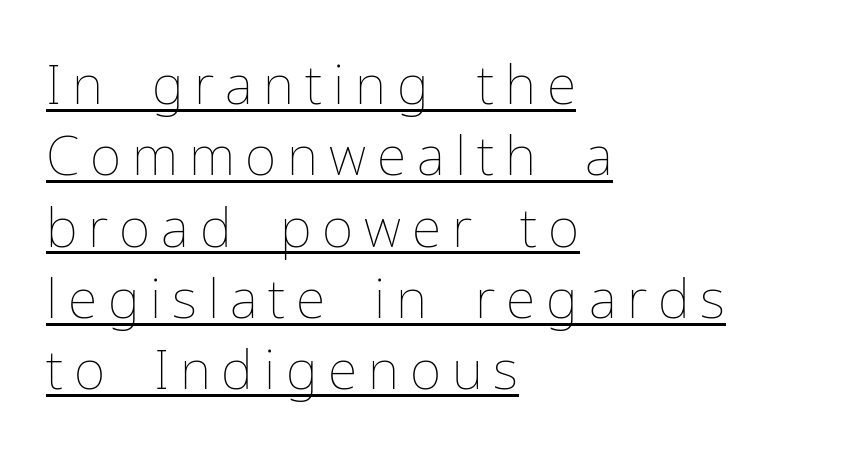
Line spacing here is normal. These lines were composed using upright roman letters. This is not heavy type; no bold has been used. Letter spacing: wide. A rule runs beneath these lines of type. In CSS terms this would be text-align: left.
